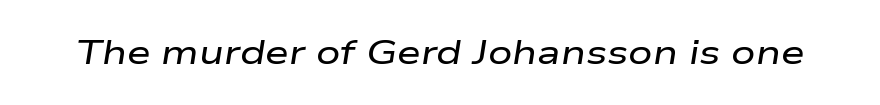
The image shows 34 px wide type, italic (leaning right); set normal letter spacing, not underlined; low stroke contrast and a medium x-height.
